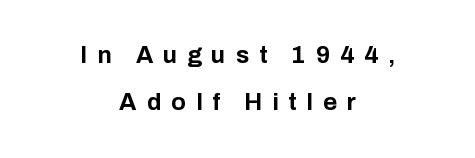
Q: Is the text bold? A: Yes.
Q: Is the text italic (slanted)? A: No, it is upright.
Q: Is the text underlined? A: No.
Q: How is the paragraph aligned? A: Centered.
Q: Is the spacing between letters normal or unusually wide? A: Unusually wide.
Q: Is the spacing between lines tight, normal or loose? A: Loose.
